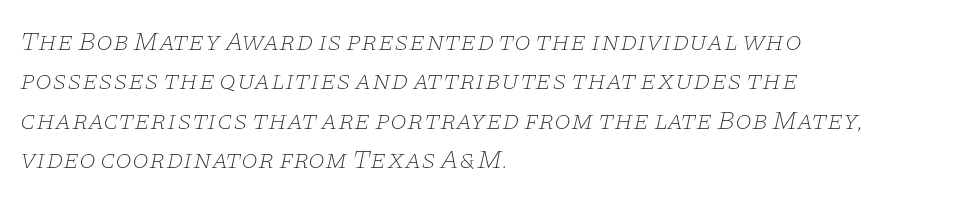
A typesetter would call this zero additional tracking. Interline gaps are of average width in this sample. Vertical stems look standard width or narrower in stroke. Glance below the letters and you will spot only blank space. Horizontal alignment here is leftward, the default for most running prose.
